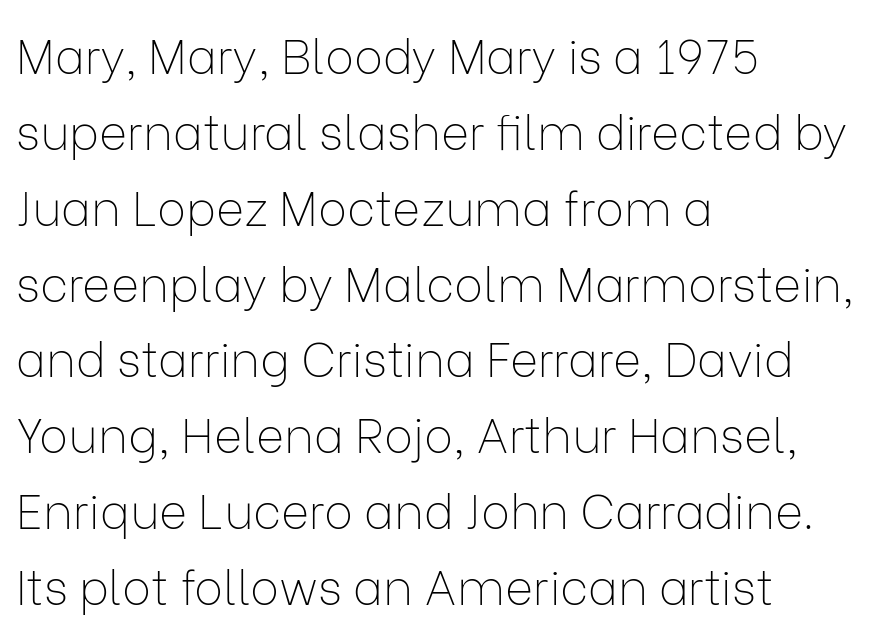
{"serif": "no", "italic": "no", "bold": "no", "weight": "thin", "width": "normal", "stroke_contrast": "low", "x_height": "medium", "monospaced": "no", "underline": "no", "align": "left", "line_spacing": "normal", "line_spacing_ratio": 1.58, "letter_spacing": "normal", "letter_spacing_em": 0.0, "glyph_px": 48}
